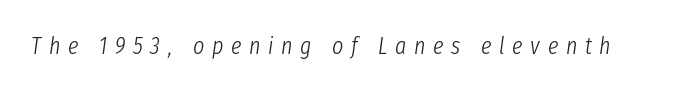
Q: Is the text bold? A: No.
Q: Is the text italic (slanted)? A: Yes, it leans right by about 8 degrees.
Q: Is the text underlined? A: No.
Q: Is the spacing between letters normal or unusually wide? A: Unusually wide.
